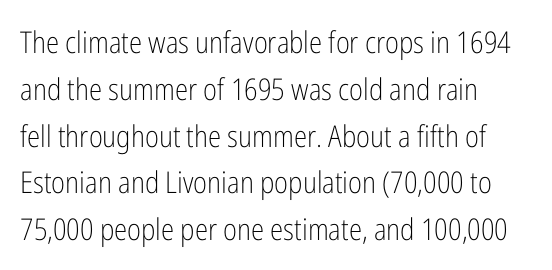
The image shows 30 px light, condensed sans-serif type, upright; set left-aligned, normal line spacing (1.56x), normal letter spacing, not underlined; low stroke contrast and a medium x-height.
